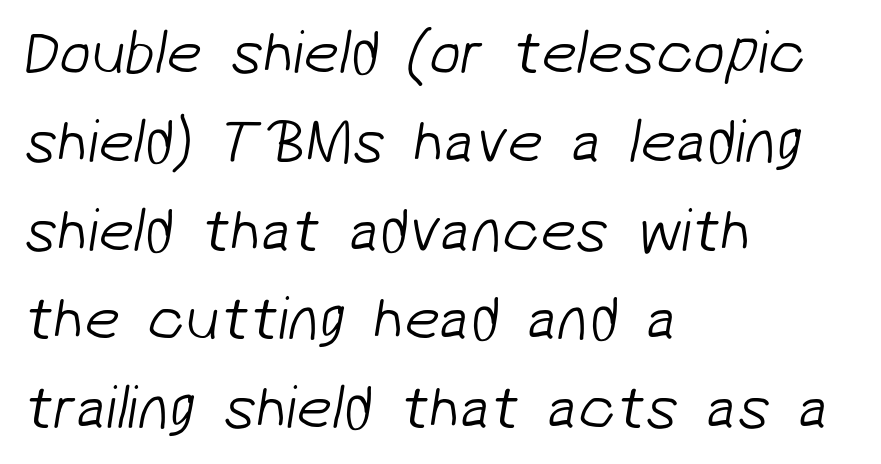
The image shows 63 px light sans-serif type; set left-aligned, normal line spacing (1.41x), normal letter spacing, not underlined; low stroke contrast and a medium x-height.
